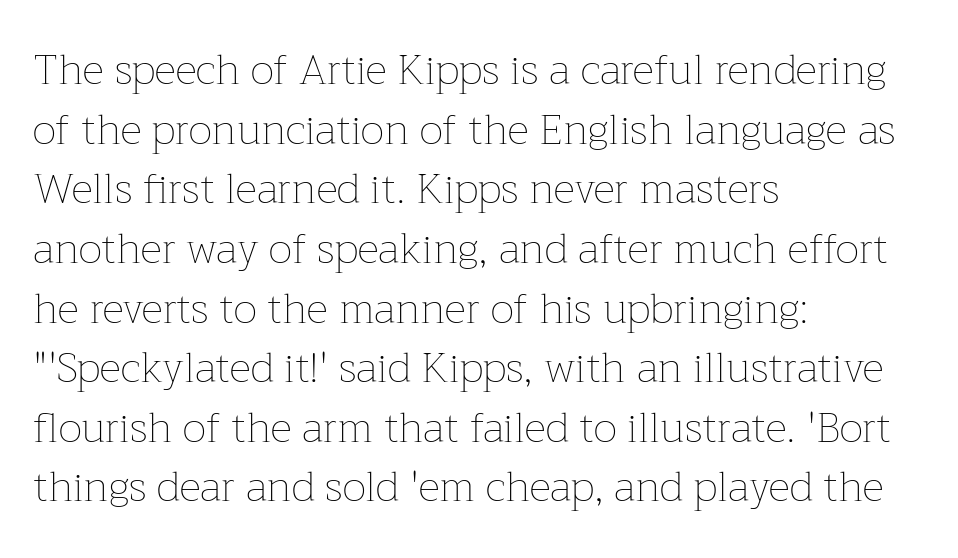
{"italic": "no", "bold": "no", "weight": "thin", "width": "normal", "stroke_contrast": "low", "x_height": "medium", "monospaced": "no", "underline": "no", "align": "left", "line_spacing": "normal", "line_spacing_ratio": 1.42, "letter_spacing": "normal", "letter_spacing_em": 0.0, "glyph_px": 42}
